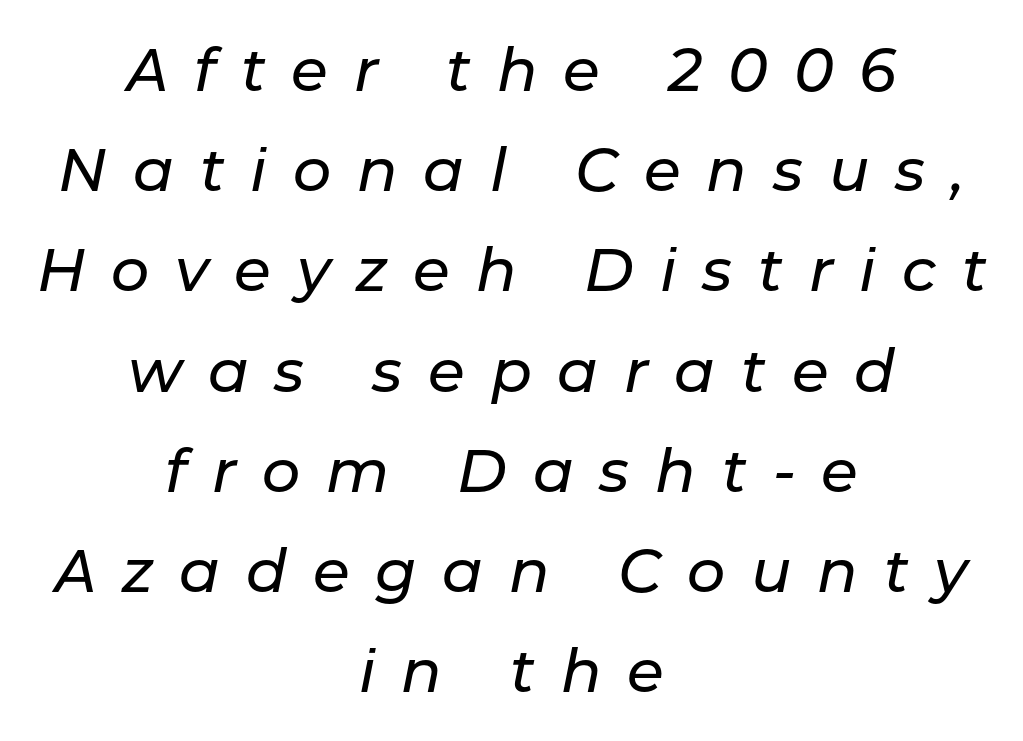
The image shows 60 px text type, italic (leaning right); set centered, normal line spacing (1.67x), unusually wide letter spacing (+0.43 em), not underlined; low stroke contrast and a medium x-height.
